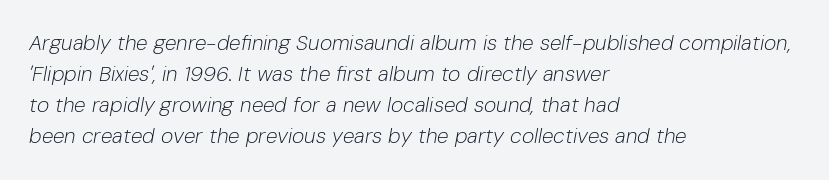
Q: Is the text bold? A: No.
Q: Is the text italic (slanted)? A: Yes, it leans right by about 10 degrees.
Q: Is the text underlined? A: No.
Q: How is the paragraph aligned? A: Left-aligned.
Q: Is the spacing between letters normal or unusually wide? A: Normal.
Q: Is the spacing between lines tight, normal or loose? A: Normal.
